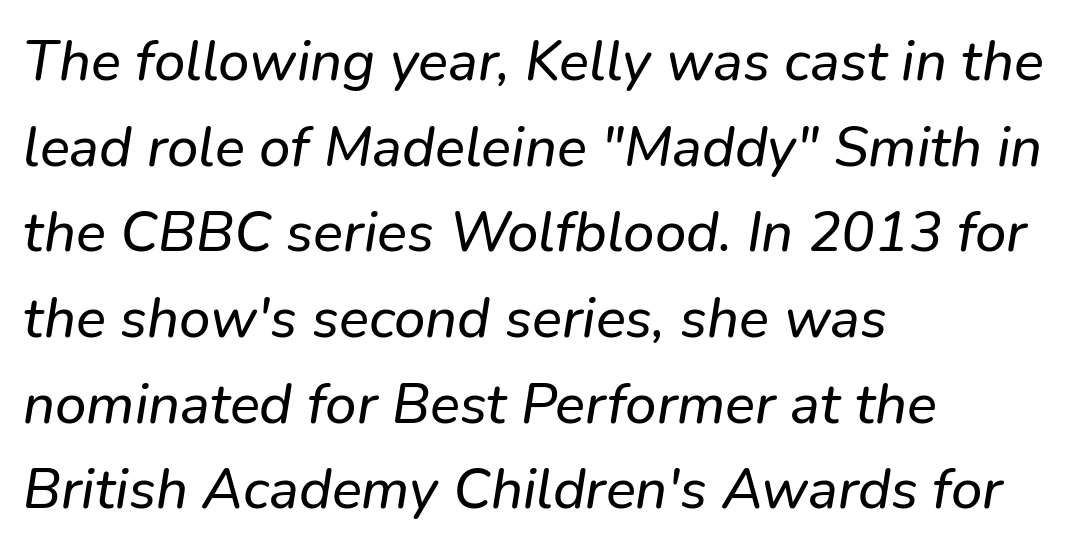
The image shows 56 px sans-serif type; set left-aligned, normal line spacing (1.53x), normal letter spacing, not underlined; low stroke contrast and a medium x-height.
